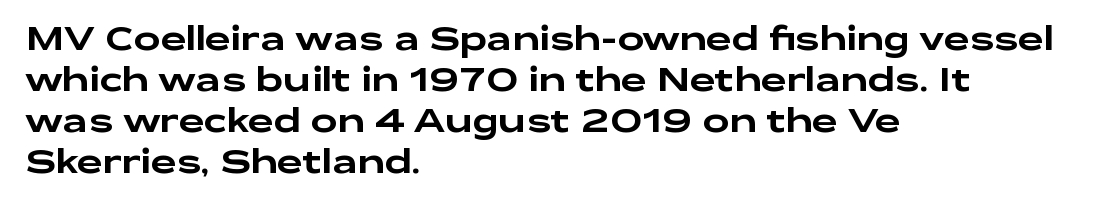
Q: Is the text italic (slanted)? A: No, it is upright.
Q: Is the typeface a serif or a sans-serif typeface? A: Sans-serif.
Q: Is the text underlined? A: No.
Q: How is the paragraph aligned? A: Left-aligned.
Q: Is the spacing between letters normal or unusually wide? A: Normal.
Q: Is the spacing between lines tight, normal or loose? A: Normal.
Q: Width (condensed, normal, or wide)? A: Wide.
Q: Stroke contrast? A: Low.
Q: x-height? A: Medium.
Q: Monospaced? A: No.
